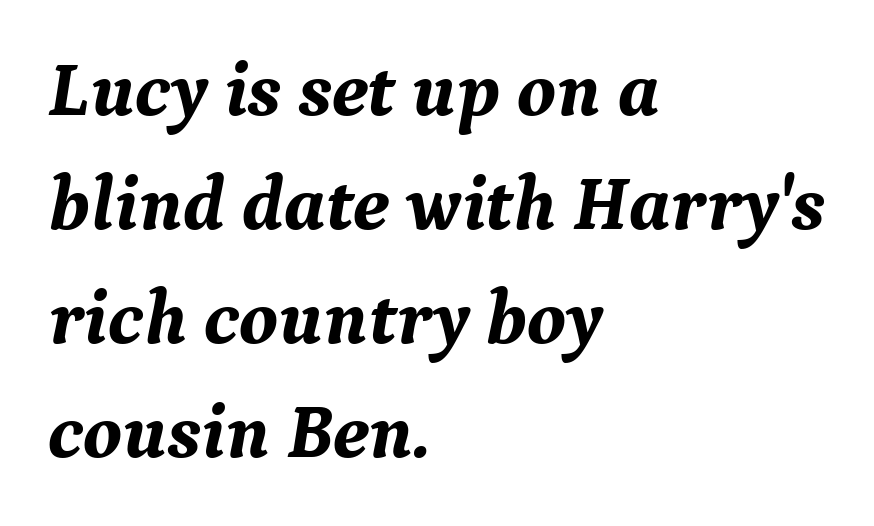
The image shows 77 px bold serif type, italic (leaning right); set left-aligned, normal line spacing (1.48x), normal letter spacing, not underlined; medium stroke contrast and a medium x-height.
